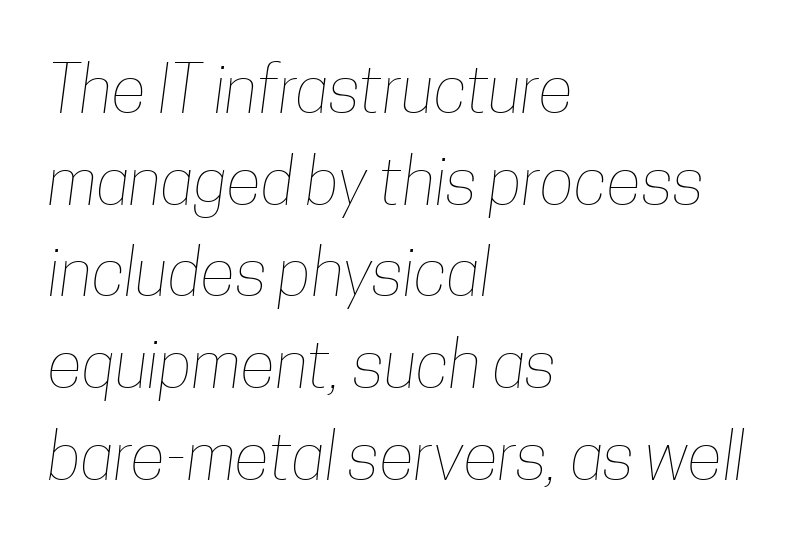
The image shows 65 px thin, condensed type; set left-aligned, normal line spacing (1.41x), normal letter spacing, not underlined; low stroke contrast and a medium x-height.
